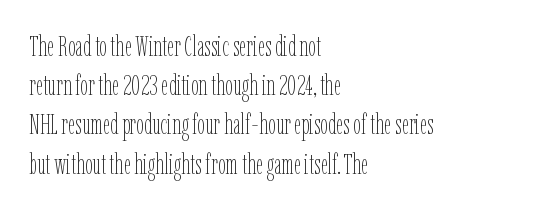
Think of a printed novel: that variable character pitch is what you see here. Rule under the text: the space is simply empty. The typesetting does not lean heavy: it is not bold. Is the block centered? No — it sits flush against the left margin. How would I describe the line gaps? Plain and ordinary. Observe the ordinary spacing: letters are neighbours, not strangers.
